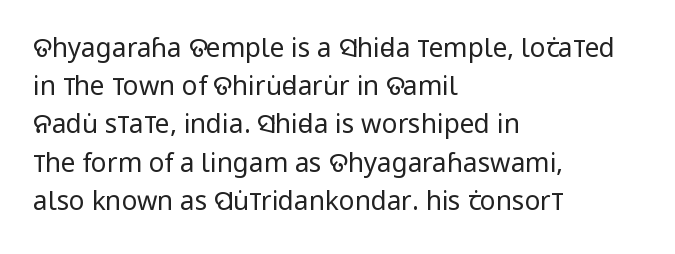
Q: Is the text bold? A: No.
Q: Is the text italic (slanted)? A: No, it is upright.
Q: Is the text underlined? A: No.
Q: How is the paragraph aligned? A: Left-aligned.
Q: Is the spacing between letters normal or unusually wide? A: Normal.
Q: Is the spacing between lines tight, normal or loose? A: Normal.
